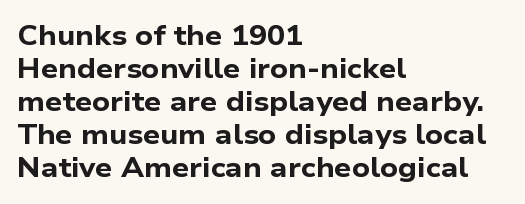
{"bold": "yes", "underline": "no", "align": "left", "line_spacing_ratio": 1.22, "letter_spacing": "normal", "letter_spacing_em": 0.0, "glyph_px": 27}
